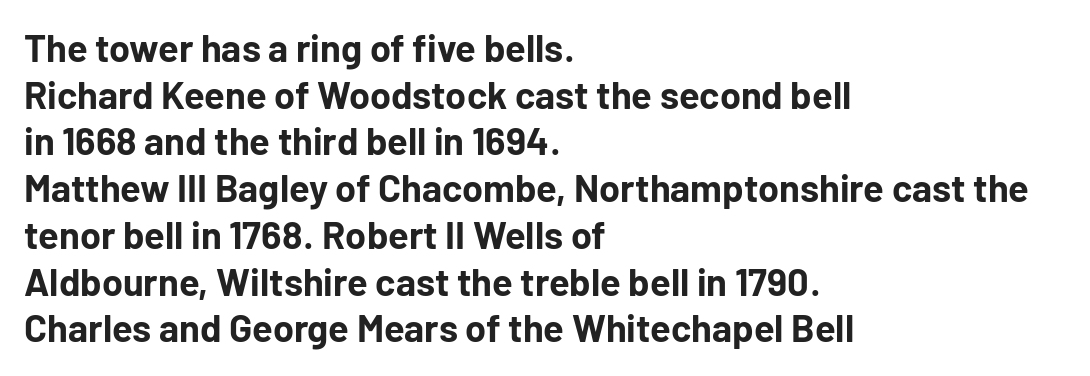
Q: Is the text bold? A: Yes.
Q: Is the text italic (slanted)? A: No, it is upright.
Q: Is the typeface a serif or a sans-serif typeface? A: Sans-serif.
Q: Is the text underlined? A: No.
Q: How is the paragraph aligned? A: Left-aligned.
Q: Is the spacing between letters normal or unusually wide? A: Normal.
Q: Width (condensed, normal, or wide)? A: Normal.
Q: Stroke contrast? A: Low.
Q: x-height? A: Medium.
Q: Monospaced? A: No.
